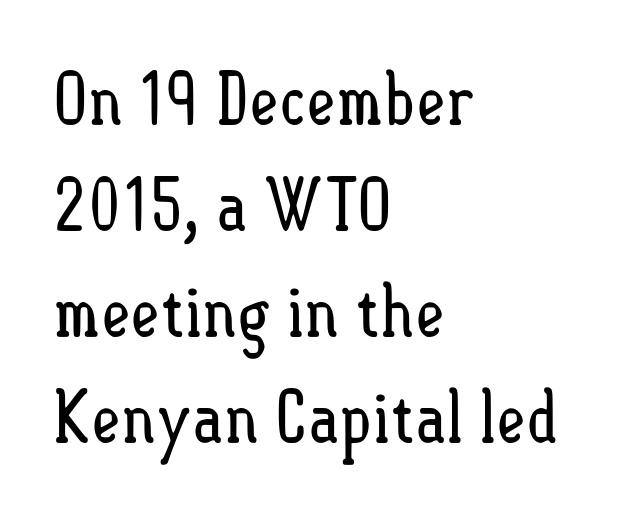
{"italic": "no", "bold": "no", "weight": "regular", "width": "condensed", "stroke_contrast": "low", "x_height": "small", "monospaced": "no", "underline": "no", "align": "left", "line_spacing": "normal", "line_spacing_ratio": 1.47, "letter_spacing": "normal", "letter_spacing_em": 0.0, "glyph_px": 72}
